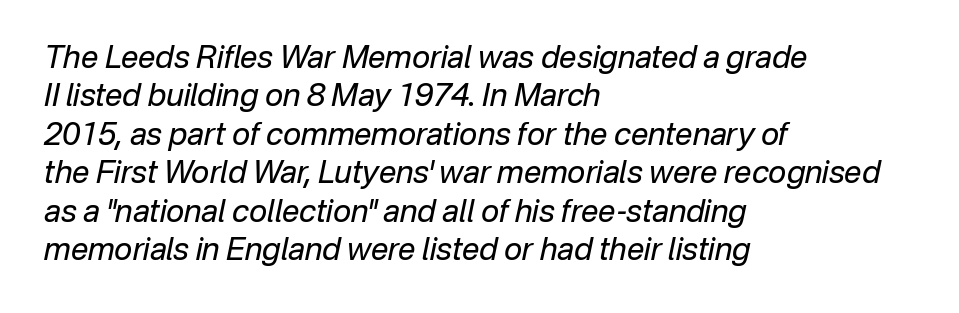
Q: Is the text bold? A: No.
Q: Is the text italic (slanted)? A: Yes, it leans right by about 12 degrees.
Q: Is the text underlined? A: No.
Q: How is the paragraph aligned? A: Left-aligned.
Q: Is the spacing between letters normal or unusually wide? A: Normal.
Q: Width (condensed, normal, or wide)? A: Normal.
Q: Stroke contrast? A: Low.
Q: x-height? A: Medium.
Q: Monospaced? A: No.
